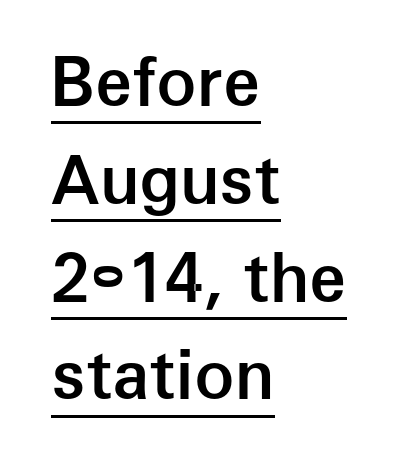
Looks like regular typesetting: each glyph gets only the width it needs. The rendering uses a moderate line-height, typical for paragraphs. Students, this is semibold: more ink than regular, less than bold. Nope, not italic — everything's standing straight. Compared with undecorated copy, this sample adds a rule below the words.
